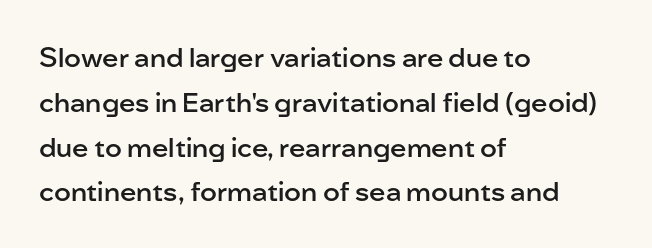
{"italic": "no", "bold": "semi", "underline": "no", "align": "left", "line_spacing": "normal", "line_spacing_ratio": 1.66, "letter_spacing": "normal", "letter_spacing_em": 0.0, "glyph_px": 27}
